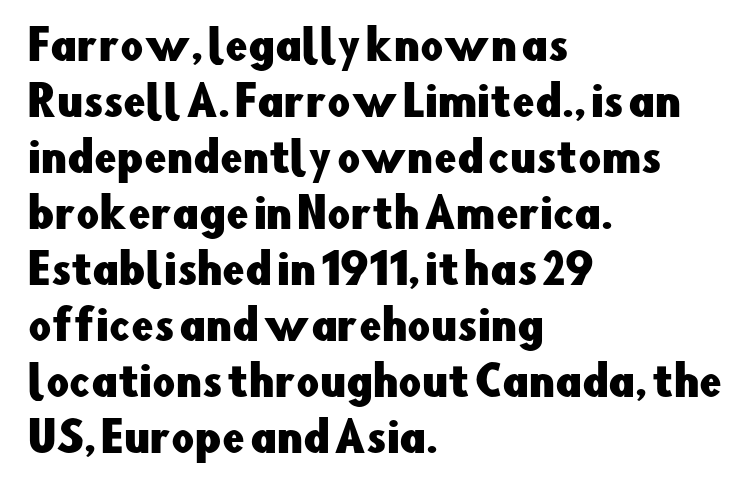
{"serif": "no", "italic": "no", "width": "normal", "stroke_contrast": "low", "x_height": "small", "monospaced": "no", "underline": "no", "align": "left", "line_spacing": "normal", "line_spacing_ratio": 1.4, "letter_spacing": "normal", "letter_spacing_em": 0.0, "glyph_px": 40}
